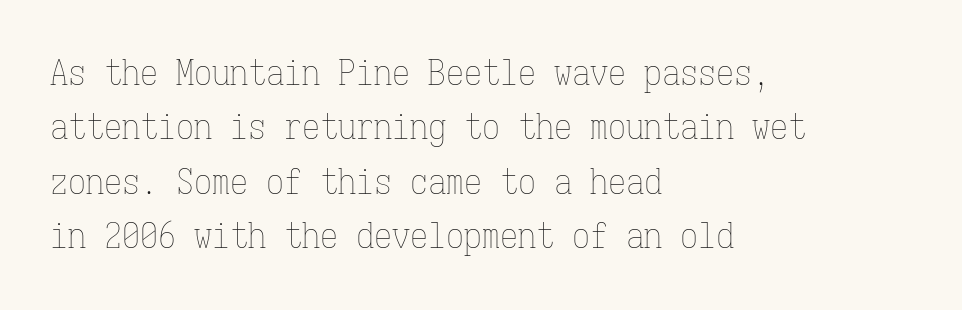
The image shows 36 px thin, condensed type, upright, monospaced; set left-aligned, normal line spacing (1.51x), normal letter spacing, not underlined; low stroke contrast and a medium x-height.
